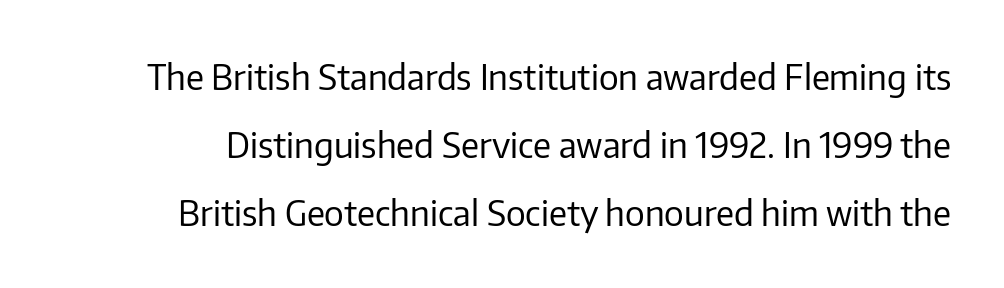
The image shows 35 px regular-weight sans-serif type, upright; set loose line spacing (1.95x), normal letter spacing, not underlined; low stroke contrast and a medium x-height.
